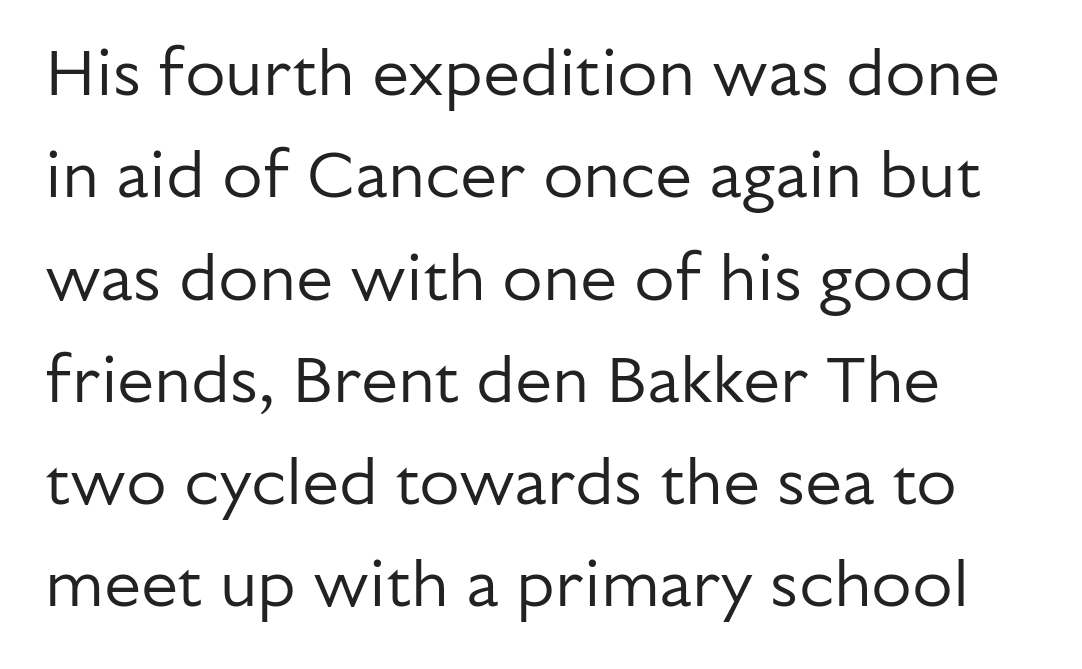
Q: Is the text bold? A: No.
Q: Is the text italic (slanted)? A: No, it is upright.
Q: Is the typeface a serif or a sans-serif typeface? A: Sans-serif.
Q: Is the text underlined? A: No.
Q: Is the spacing between letters normal or unusually wide? A: Normal.
Q: Is the spacing between lines tight, normal or loose? A: Normal.
Q: Width (condensed, normal, or wide)? A: Normal.
Q: Stroke contrast? A: Low.
Q: x-height? A: Medium.
Q: Monospaced? A: No.
